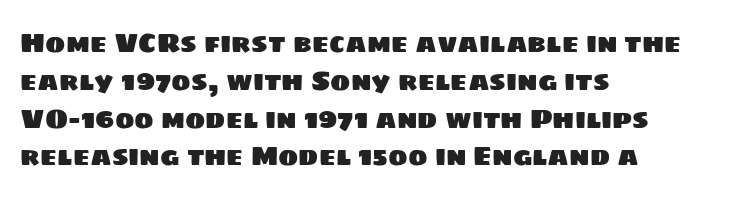
The image shows 27 px text type; set left-aligned, normal line spacing (1.4x), normal letter spacing, not underlined.
